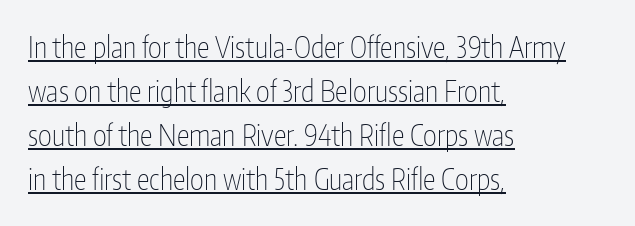
Q: Is the text bold? A: No.
Q: Is the text italic (slanted)? A: No, it is upright.
Q: Is the typeface a serif or a sans-serif typeface? A: Sans-serif.
Q: Is the text underlined? A: Yes.
Q: How is the paragraph aligned? A: Left-aligned.
Q: Is the spacing between letters normal or unusually wide? A: Normal.
Q: Is the spacing between lines tight, normal or loose? A: Normal.
Q: Width (condensed, normal, or wide)? A: Condensed.
Q: Stroke contrast? A: Low.
Q: x-height? A: Medium.
Q: Monospaced? A: No.
